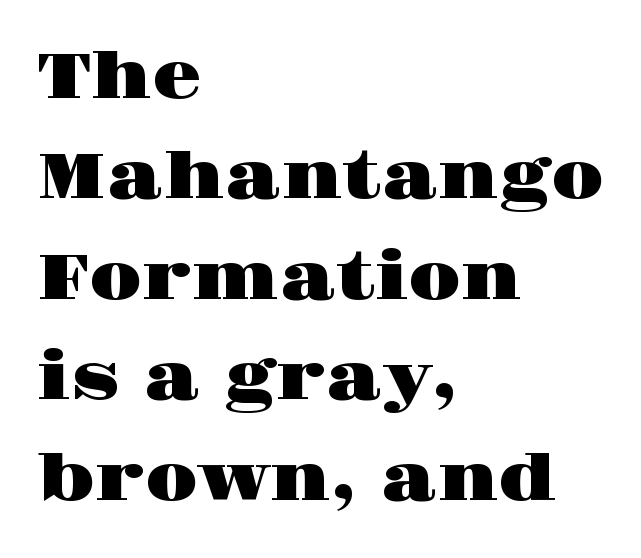
Q: Is the text italic (slanted)? A: No, it is upright.
Q: Is the typeface a serif or a sans-serif typeface? A: Serif.
Q: Is the text underlined? A: No.
Q: How is the paragraph aligned? A: Left-aligned.
Q: Is the spacing between letters normal or unusually wide? A: Normal.
Q: Is the spacing between lines tight, normal or loose? A: Normal.
Q: Width (condensed, normal, or wide)? A: Wide.
Q: Stroke contrast? A: High.
Q: x-height? A: Large.
Q: Monospaced? A: No.
